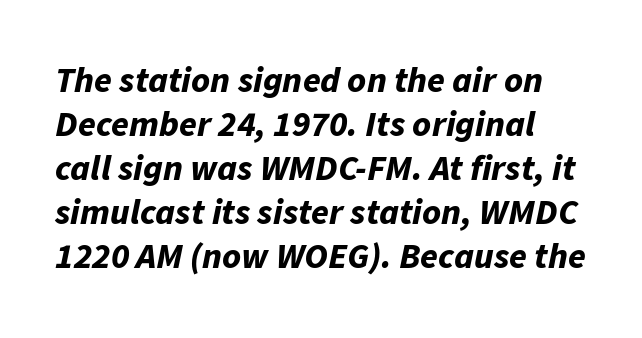
The image shows 36 px bold type, italic (leaning right); set line spacing 1.22x, normal letter spacing, not underlined; low stroke contrast and a medium x-height.
